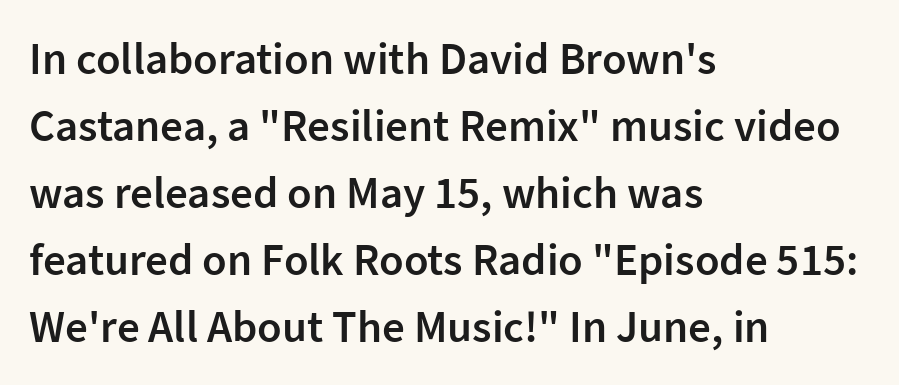
Q: Is the text bold? A: Semi-bold.
Q: Is the text italic (slanted)? A: No, it is upright.
Q: Is the typeface a serif or a sans-serif typeface? A: Sans-serif.
Q: Is the text underlined? A: No.
Q: How is the paragraph aligned? A: Left-aligned.
Q: Is the spacing between letters normal or unusually wide? A: Normal.
Q: Is the spacing between lines tight, normal or loose? A: Normal.
Q: Width (condensed, normal, or wide)? A: Normal.
Q: Stroke contrast? A: Low.
Q: x-height? A: Medium.
Q: Monospaced? A: No.
